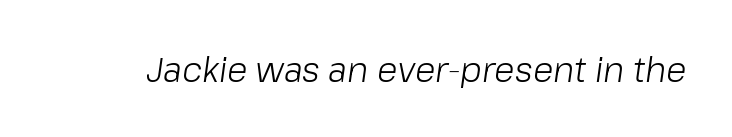
{"italic": "yes", "lean": "right", "slant_degrees": 8, "bold": "no", "weight": "light", "width": "normal", "stroke_contrast": "low", "x_height": "medium", "monospaced": "no", "underline": "no", "letter_spacing": "normal", "letter_spacing_em": 0.0, "glyph_px": 34}
